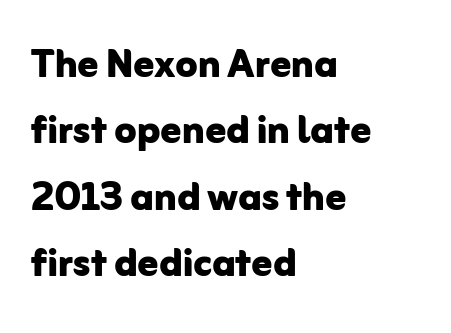
Q: Is the text bold? A: Yes.
Q: Is the text italic (slanted)? A: No, it is upright.
Q: Is the typeface a serif or a sans-serif typeface? A: Sans-serif.
Q: Is the text underlined? A: No.
Q: How is the paragraph aligned? A: Left-aligned.
Q: Is the spacing between letters normal or unusually wide? A: Normal.
Q: Is the spacing between lines tight, normal or loose? A: Normal.
Q: Width (condensed, normal, or wide)? A: Normal.
Q: Stroke contrast? A: Low.
Q: x-height? A: Medium.
Q: Monospaced? A: No.
